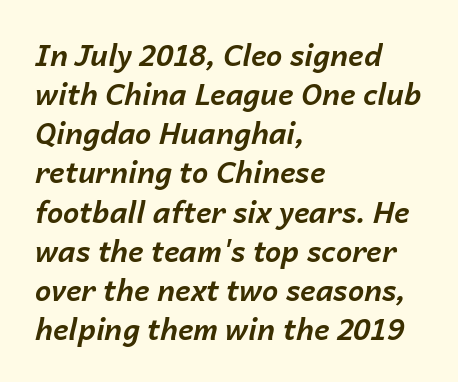
The image shows 29 px bold type, italic (leaning right); set left-aligned, normal line spacing (1.35x), normal letter spacing, not underlined; low stroke contrast and a medium x-height.
